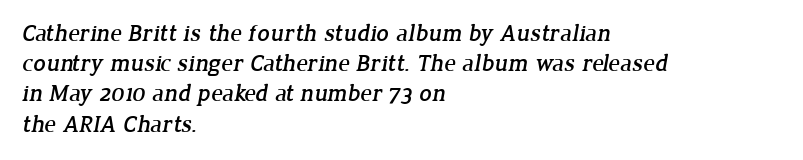
Q: Is the text underlined? A: No.
Q: How is the paragraph aligned? A: Left-aligned.
Q: Is the spacing between letters normal or unusually wide? A: Normal.
Q: Is the spacing between lines tight, normal or loose? A: Normal.
